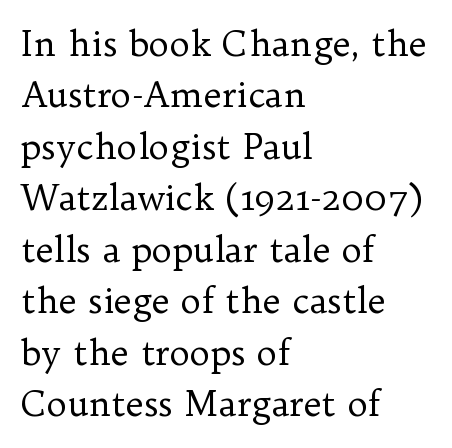
Unlike a clean sans, this face finishes its strokes with serifs. The rendering keeps characters at their native spacing. Posture: vertical. The font sits on the lighter half of the weight spectrum, regular included. If you drew a ruler down the left edge, every line would touch it.
